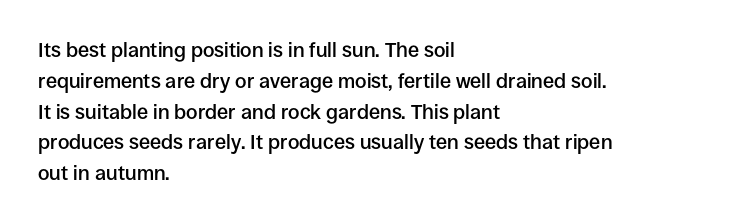
Strokes here are thickened, but only to semibold level. Successive baselines arrive at the customary interval. The axis of the letterforms is exactly vertical. Anything drawn beneath the words? Only blank space. Which margin do the lines hug? The left one — the right edge is uneven. This rendering leaves character spacing at its baseline value.
